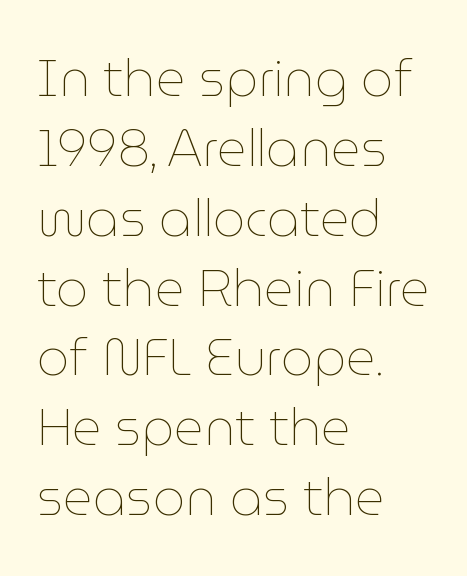
{"italic": "no", "bold": "no", "weight": "thin", "width": "normal", "stroke_contrast": "low", "x_height": "medium", "monospaced": "no", "underline": "no", "align": "left", "line_spacing": "normal", "line_spacing_ratio": 1.37, "letter_spacing": "normal", "letter_spacing_em": 0.0, "glyph_px": 51}
